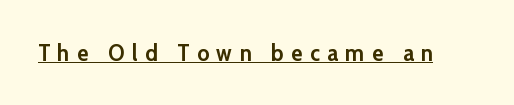
Q: Is the text bold? A: Yes.
Q: Is the text italic (slanted)? A: No, it is upright.
Q: Is the text underlined? A: Yes.
Q: Is the spacing between letters normal or unusually wide? A: Unusually wide.
